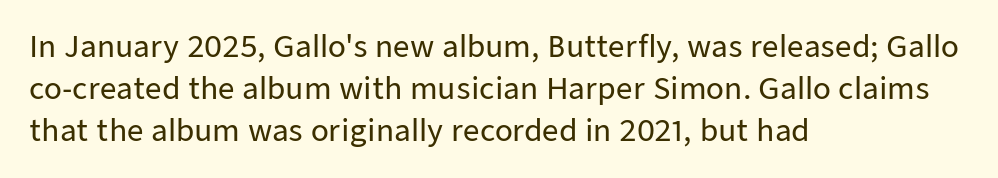
The image shows 29 px sans-serif type, upright; set left-aligned, normal line spacing (1.45x), normal letter spacing, not underlined; low stroke contrast and a medium x-height.
